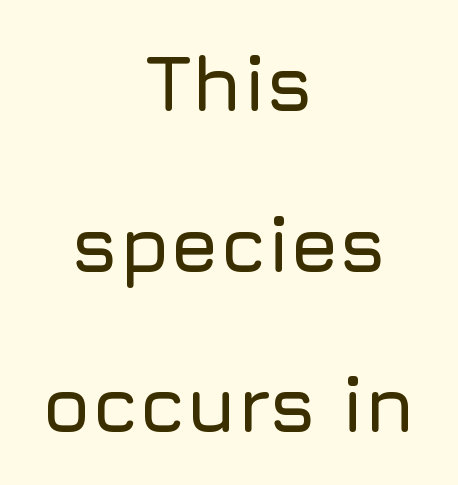
Q: Is the text italic (slanted)? A: No, it is upright.
Q: Is the typeface a serif or a sans-serif typeface? A: Sans-serif.
Q: Is the text underlined? A: No.
Q: How is the paragraph aligned? A: Centered.
Q: Is the spacing between letters normal or unusually wide? A: Normal.
Q: Is the spacing between lines tight, normal or loose? A: Loose.
Q: Width (condensed, normal, or wide)? A: Normal.
Q: Stroke contrast? A: Low.
Q: x-height? A: Medium.
Q: Monospaced? A: No.
